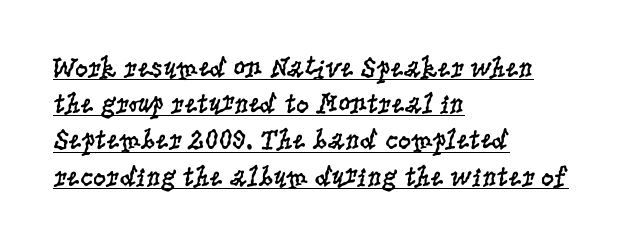
The image shows 29 px regular-weight, condensed serif type; set left-aligned, normal line spacing (1.25x), normal letter spacing, underlined; low stroke contrast and a large x-height.
